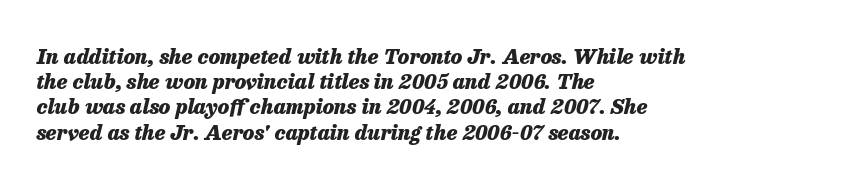
{"italic": "yes", "lean": "right", "slant_degrees": 13, "bold": "yes", "underline": "no", "align": "left", "line_spacing_ratio": 1.2, "letter_spacing": "normal", "letter_spacing_em": 0.0, "glyph_px": 21}
